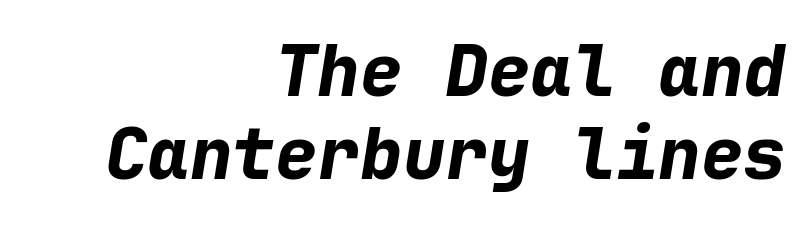
The image shows 71 px bold type, italic (leaning right), monospaced; set right-aligned, line spacing 1.17x, normal letter spacing, not underlined; low stroke contrast and a medium x-height.
